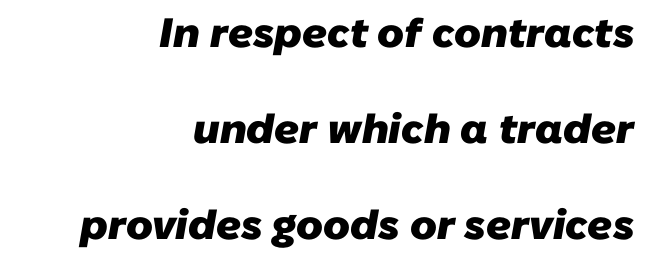
Q: Is the text bold? A: Yes.
Q: Is the typeface a serif or a sans-serif typeface? A: Sans-serif.
Q: Is the text underlined? A: No.
Q: How is the paragraph aligned? A: Right-aligned.
Q: Is the spacing between letters normal or unusually wide? A: Normal.
Q: Is the spacing between lines tight, normal or loose? A: Loose.
Q: Width (condensed, normal, or wide)? A: Normal.
Q: Stroke contrast? A: Low.
Q: x-height? A: Medium.
Q: Monospaced? A: No.
